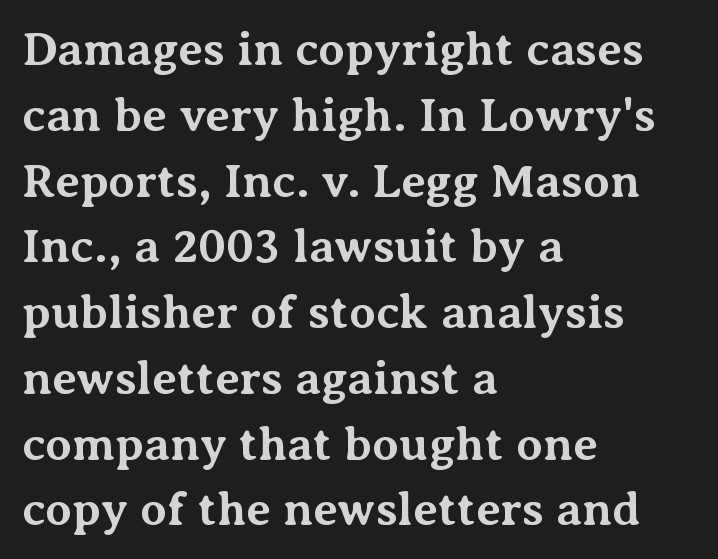
The image shows 48 px bold serif type, upright; set left-aligned, normal line spacing (1.37x), normal letter spacing, not underlined; medium stroke contrast and a medium x-height.
